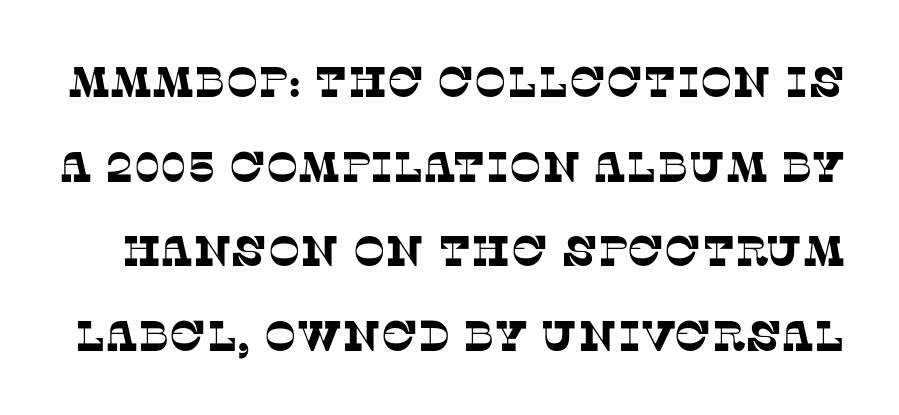
{"serif": "yes", "width": "normal", "stroke_contrast": "low", "x_height": "large", "monospaced": "no", "underline": "no", "line_spacing": "loose", "line_spacing_ratio": 1.97, "letter_spacing": "normal", "letter_spacing_em": 0.0, "glyph_px": 43}
